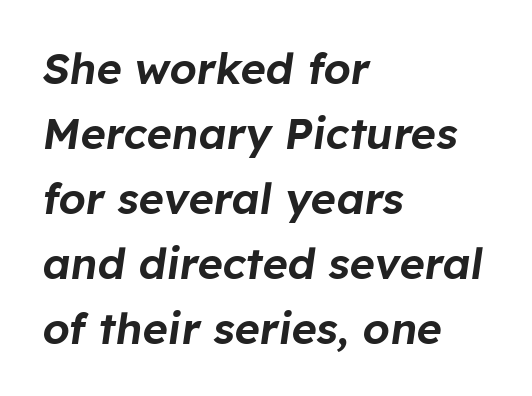
The image shows 43 px text type, italic (leaning right); set left-aligned, normal line spacing (1.51x), normal letter spacing, not underlined; low stroke contrast and a medium x-height.
